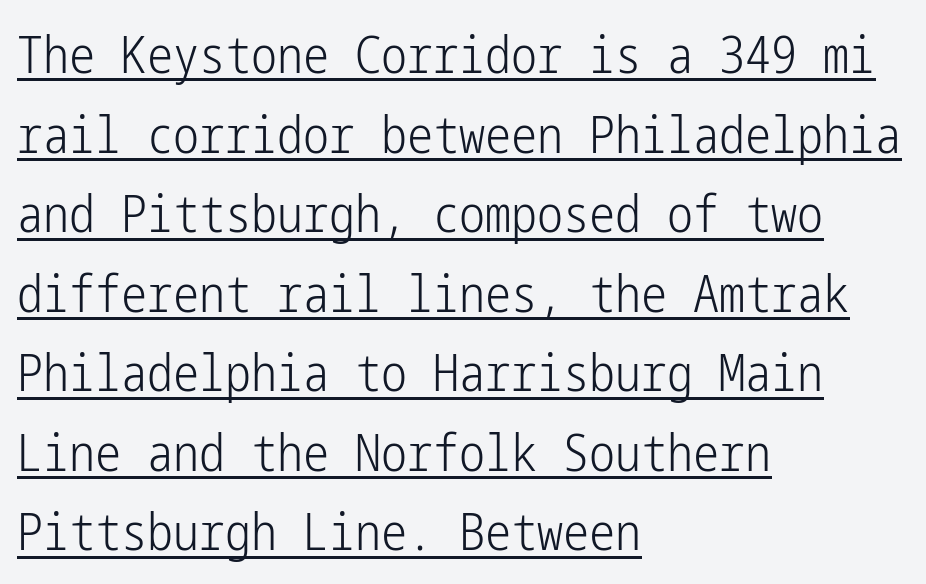
Q: Is the text bold? A: No.
Q: Is the text italic (slanted)? A: No, it is upright.
Q: Is the typeface a serif or a sans-serif typeface? A: Sans-serif.
Q: Is the text underlined? A: Yes.
Q: How is the paragraph aligned? A: Left-aligned.
Q: Is the spacing between letters normal or unusually wide? A: Normal.
Q: Is the spacing between lines tight, normal or loose? A: Normal.
Q: Width (condensed, normal, or wide)? A: Condensed.
Q: Stroke contrast? A: Low.
Q: x-height? A: Medium.
